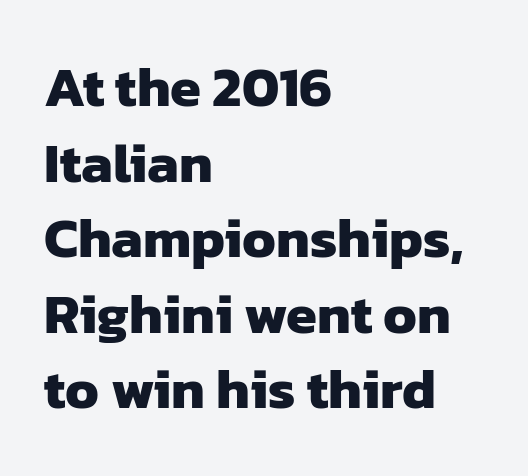
The image shows 56 px heavy sans-serif type; set left-aligned, normal line spacing (1.35x), normal letter spacing, not underlined; low stroke contrast and a medium x-height.
